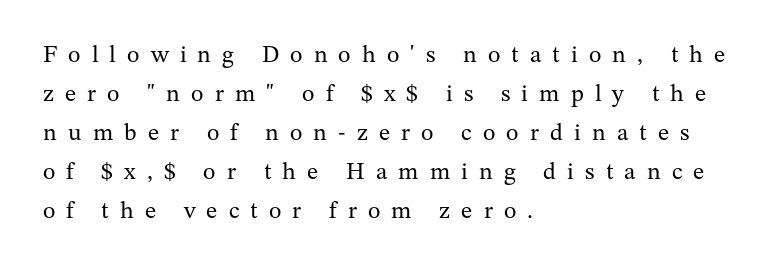
Q: Is the text bold? A: No.
Q: Is the text italic (slanted)? A: No, it is upright.
Q: Is the text underlined? A: No.
Q: How is the paragraph aligned? A: Left-aligned.
Q: Is the spacing between letters normal or unusually wide? A: Unusually wide.
Q: Is the spacing between lines tight, normal or loose? A: Normal.
